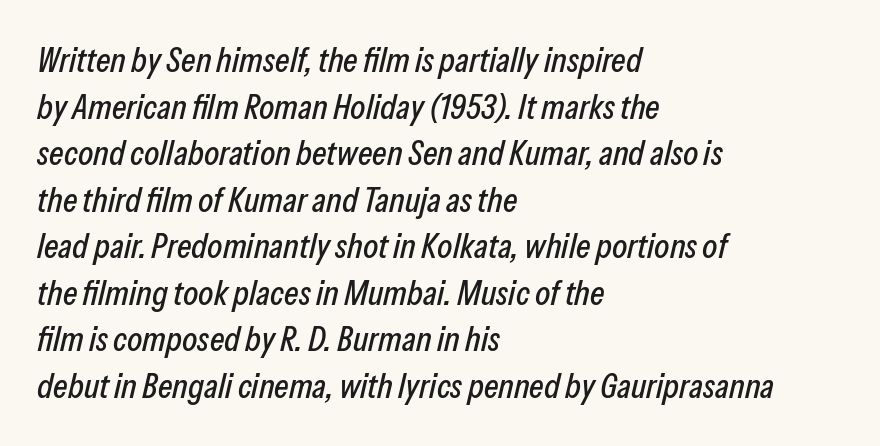
The image shows 35 px condensed type, italic (leaning right); set left-aligned, normal line spacing (1.33x), normal letter spacing, not underlined; low stroke contrast and a medium x-height.
